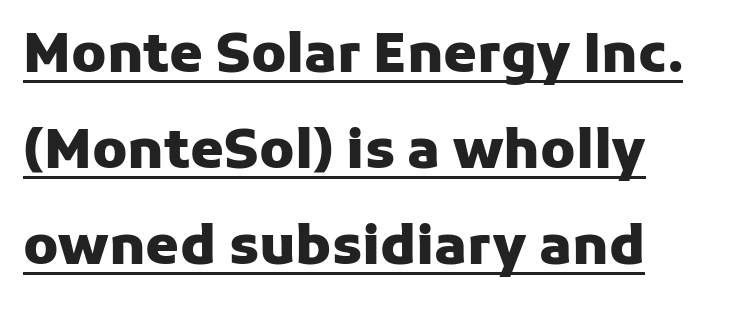
The image shows 54 px heavy sans-serif type, upright; set left-aligned, line spacing 1.78x, normal letter spacing, underlined; low stroke contrast and a medium x-height.
